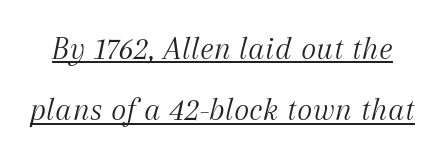
{"serif": "yes", "italic": "yes", "lean": "right", "slant_degrees": 12, "bold": "no", "weight": "light", "width": "normal", "stroke_contrast": "medium", "x_height": "medium", "monospaced": "no", "underline": "yes", "line_spacing_ratio": 1.86, "letter_spacing": "normal", "letter_spacing_em": 0.0, "glyph_px": 33}
